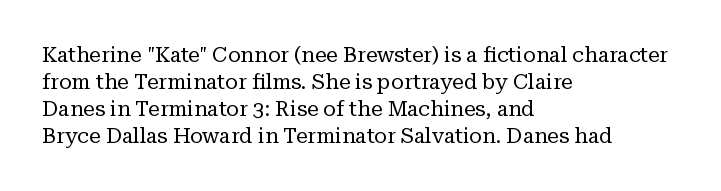
{"italic": "no", "bold": "no", "underline": "no", "align": "left", "line_spacing": "normal", "line_spacing_ratio": 1.28, "letter_spacing": "normal", "letter_spacing_em": 0.0, "glyph_px": 21}
